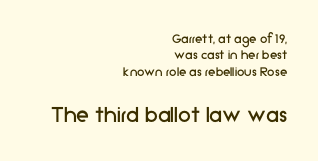
Summary of vertical rhythm: compact, with narrow interline spacing. Block two is the big one; block one sits smaller above it. Right-aligned paragraph, ragged on the left. Every character sits straight up, as roman type does. Words appear dense and cohesive because spacing is normal. The foot of each line stays bare and open.
